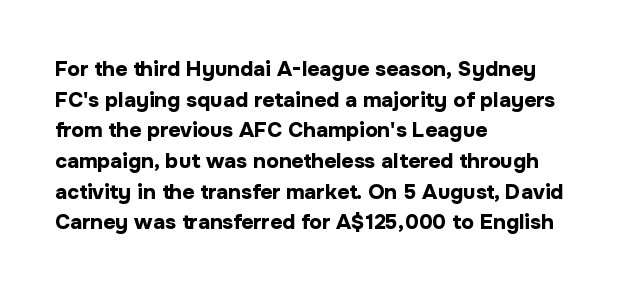
The image shows 21 px bold type, upright; set left-aligned, normal line spacing (1.46x), normal letter spacing, not underlined.
